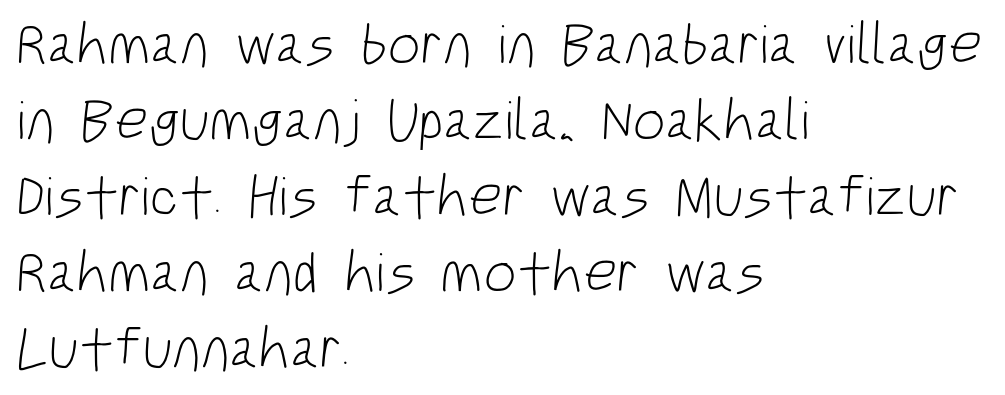
{"serif": "no", "bold": "no", "weight": "light", "width": "condensed", "stroke_contrast": "low", "x_height": "large", "monospaced": "no", "underline": "no", "align": "left", "line_spacing": "normal", "line_spacing_ratio": 1.31, "letter_spacing": "normal", "letter_spacing_em": 0.0, "glyph_px": 58}
